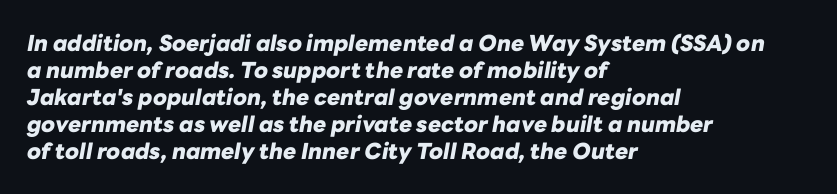
Q: Is the text bold? A: Yes.
Q: Is the text italic (slanted)? A: Yes, it leans right by about 10 degrees.
Q: Is the text underlined? A: No.
Q: How is the paragraph aligned? A: Left-aligned.
Q: Is the spacing between letters normal or unusually wide? A: Normal.
